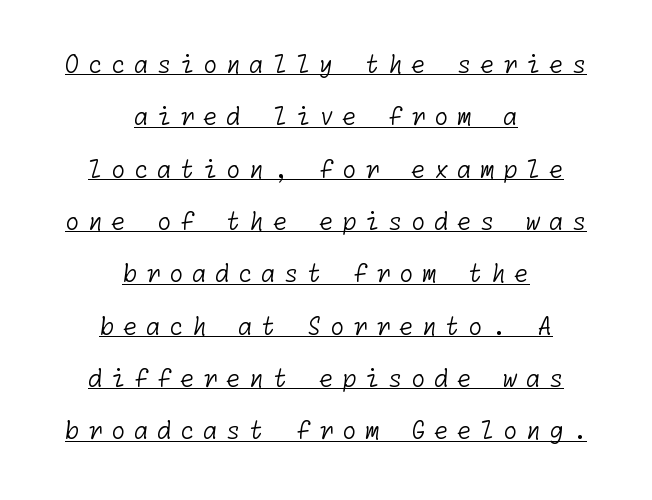
The image shows 24 px text type; set centered, loose line spacing (2.18x), unusually wide letter spacing (+0.34 em), underlined.
